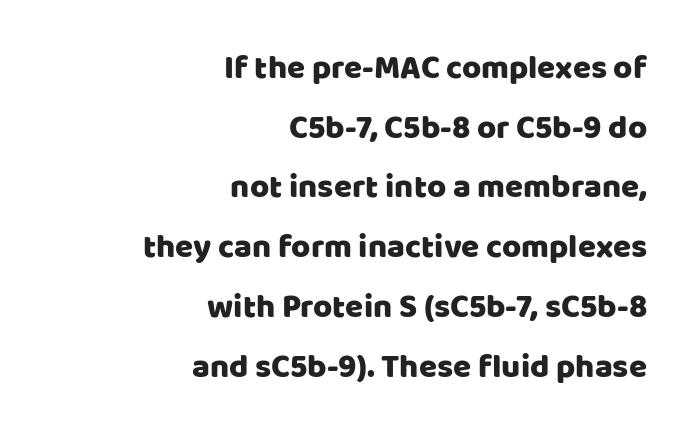
Q: Is the text italic (slanted)? A: No, it is upright.
Q: Is the typeface a serif or a sans-serif typeface? A: Sans-serif.
Q: Is the text underlined? A: No.
Q: How is the paragraph aligned? A: Right-aligned.
Q: Is the spacing between letters normal or unusually wide? A: Normal.
Q: Width (condensed, normal, or wide)? A: Normal.
Q: Stroke contrast? A: Low.
Q: x-height? A: Large.
Q: Monospaced? A: No.
